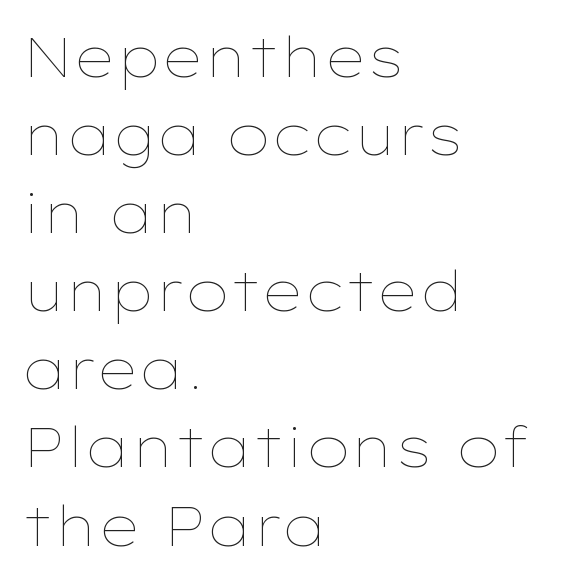
{"italic": "no", "bold": "no", "weight": "thin", "width": "wide", "stroke_contrast": "low", "x_height": "medium", "monospaced": "no", "underline": "no", "align": "left", "line_spacing": "normal", "line_spacing_ratio": 1.42, "letter_spacing": "normal", "letter_spacing_em": 0.0, "glyph_px": 55}
